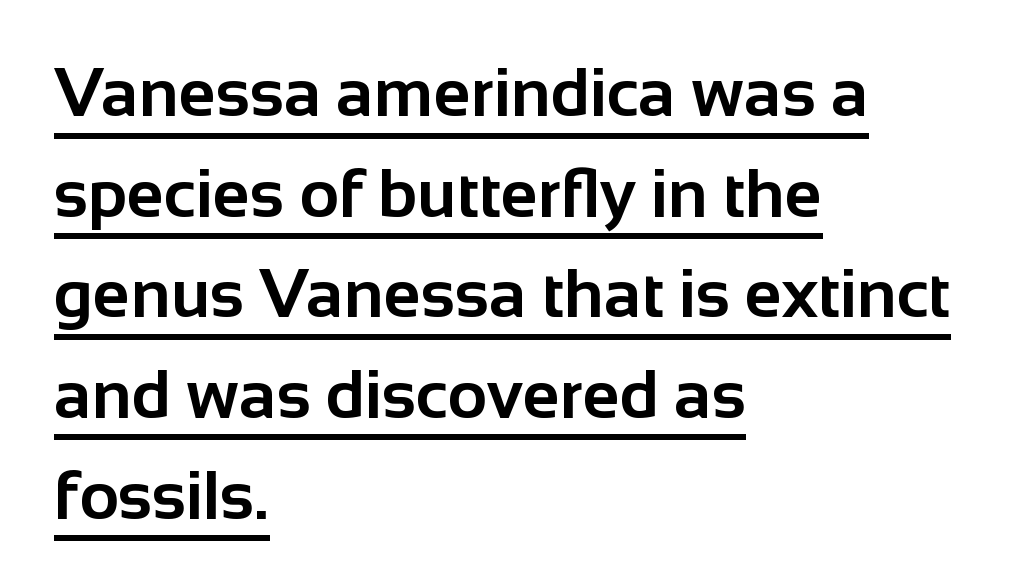
This rendering employs a face without finishing strokes, i.e., a sans-serif. Has an underline been added? It has. The compositor pushed each line to the left boundary. Nobody touched the tracking dial on this one.
